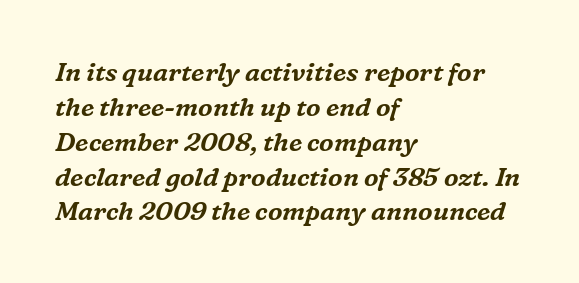
{"italic": "yes", "lean": "right", "slant_degrees": 16, "underline": "no", "align": "left", "line_spacing": "normal", "line_spacing_ratio": 1.34, "letter_spacing": "normal", "letter_spacing_em": 0.0, "glyph_px": 26}
